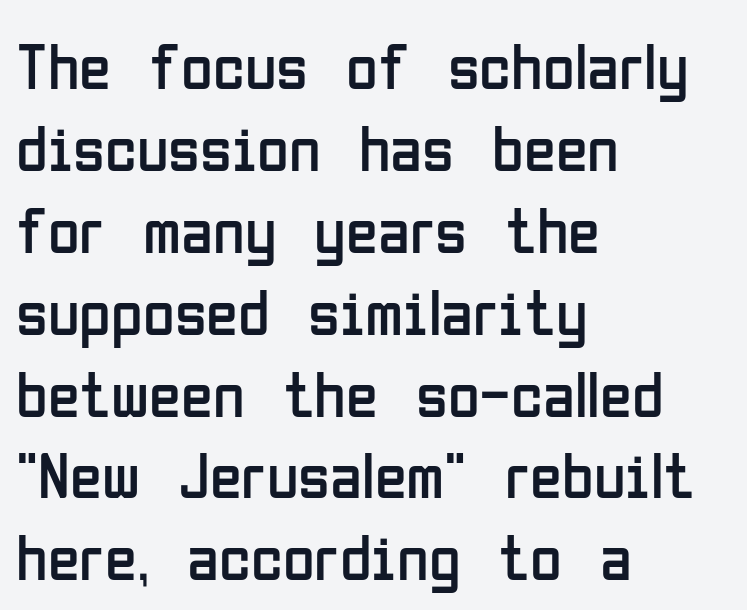
The strip under each line holds only bare page. Tracking value appears to be zero — textbook default spacing. Caption: multi-line text, flush left, ragged right. Leading matches the norm, producing a regular column. The letters carry no serifs — their stems end cleanly without finishing strokes. The face looks like a standard text weight, possibly lighter.
